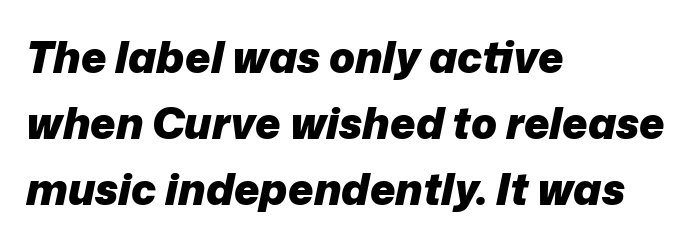
The image shows 43 px heavy type, italic (leaning right); set left-aligned, normal line spacing (1.53x), normal letter spacing, not underlined; low stroke contrast and a medium x-height.
